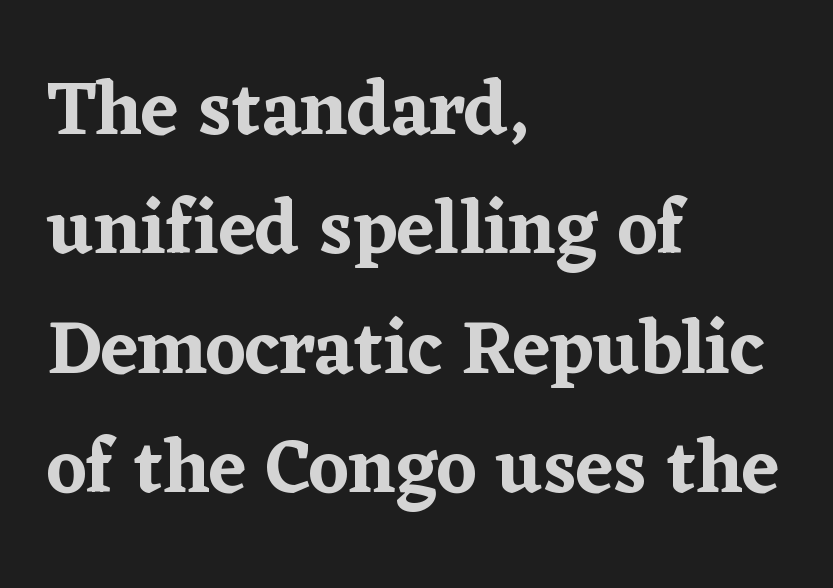
Here the glyphs are tracked normally, forming tight word shapes. You can tell from the footed stems that serif type was used. Which margin do the lines hug? The left one — the right edge is uneven. Ordinary non-slanted type is in use. The passage shown stacks its lines at a standard gap.
